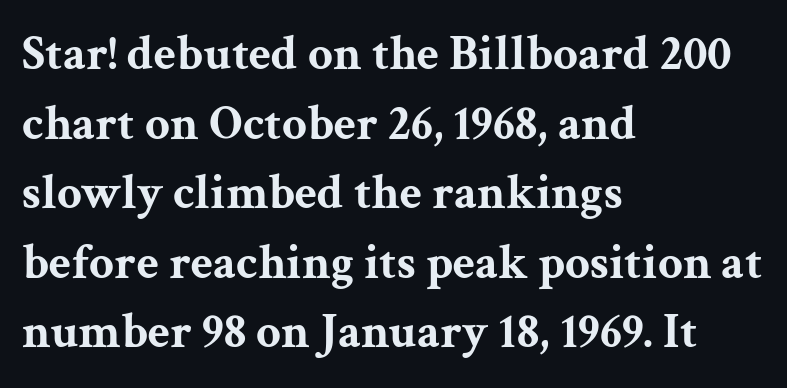
The image shows 49 px bold, wide serif type, upright; set left-aligned, normal line spacing (1.42x), normal letter spacing, not underlined; medium stroke contrast and a medium x-height.
